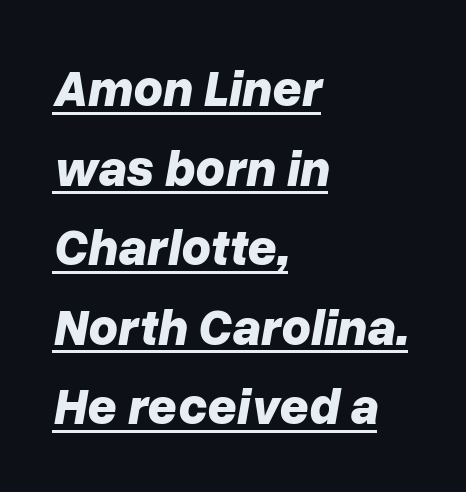
{"italic": "yes", "lean": "right", "slant_degrees": 10, "bold": "yes", "weight": "bold", "width": "normal", "stroke_contrast": "low", "x_height": "medium", "monospaced": "no", "underline": "yes", "align": "left", "line_spacing": "normal", "line_spacing_ratio": 1.56, "letter_spacing": "normal", "letter_spacing_em": 0.0, "glyph_px": 51}
